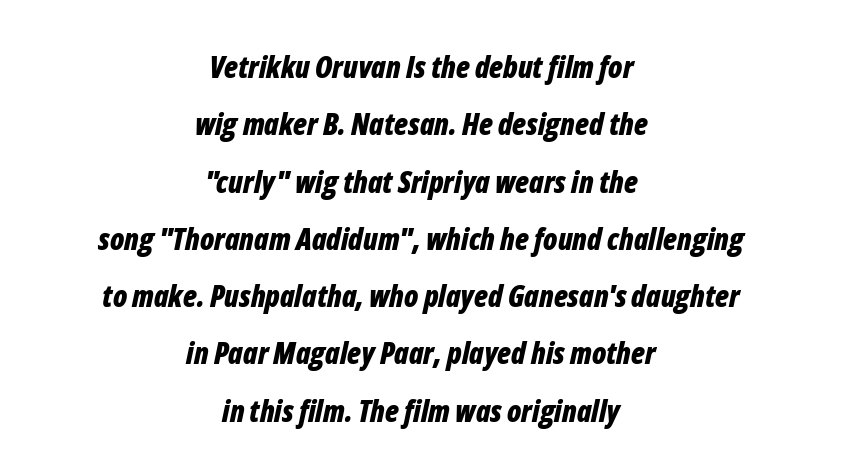
Compared with a flush-left layout, this one balances lines on the center instead. Line spacing here is loose. The glyphs look as if they've been sheared to an angle. Glyph-to-glyph distance matches everyday printed text. Plain, unruled lines of type. Each letter keeps its own natural width here, so spacing adapts to shape.
